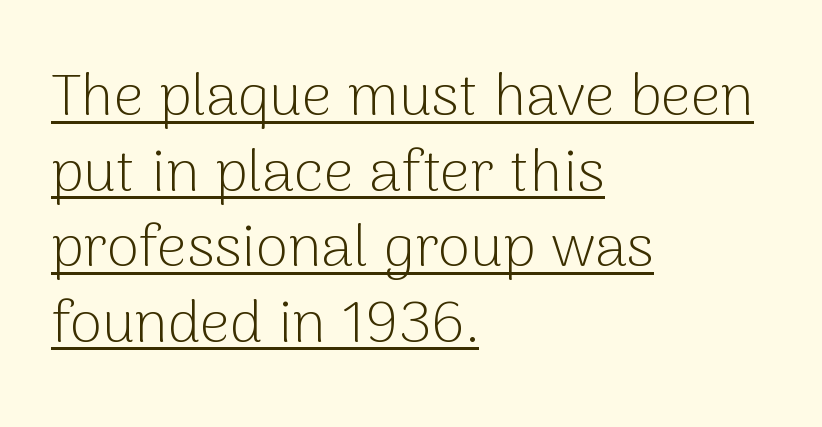
The image shows 59 px light sans-serif type, upright; set left-aligned, normal line spacing (1.28x), normal letter spacing, underlined; low stroke contrast and a medium x-height.
